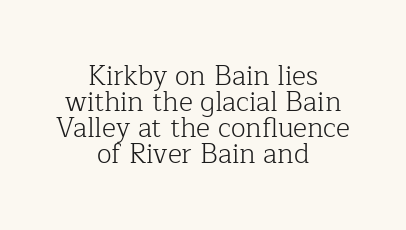
Q: Is the text bold? A: No.
Q: Is the text italic (slanted)? A: No, it is upright.
Q: Is the text underlined? A: No.
Q: How is the paragraph aligned? A: Centered.
Q: Is the spacing between letters normal or unusually wide? A: Normal.
Q: Is the spacing between lines tight, normal or loose? A: Tight.
